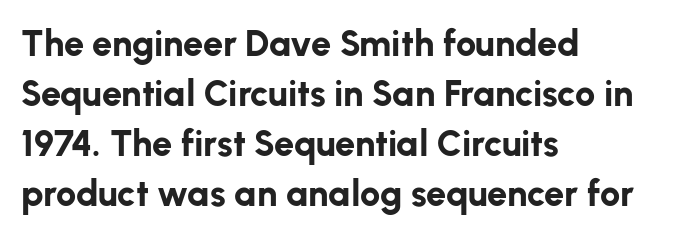
Q: Is the text bold? A: Yes.
Q: Is the text italic (slanted)? A: No, it is upright.
Q: Is the typeface a serif or a sans-serif typeface? A: Sans-serif.
Q: Is the text underlined? A: No.
Q: How is the paragraph aligned? A: Left-aligned.
Q: Is the spacing between letters normal or unusually wide? A: Normal.
Q: Is the spacing between lines tight, normal or loose? A: Normal.
Q: Width (condensed, normal, or wide)? A: Normal.
Q: Stroke contrast? A: Low.
Q: x-height? A: Medium.
Q: Monospaced? A: No.
